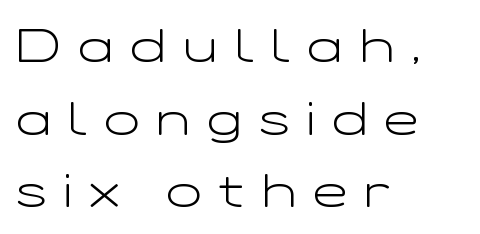
The image shows 46 px light, wide sans-serif type, upright; set left-aligned, normal line spacing (1.58x), unusually wide letter spacing (+0.38 em), not underlined; low stroke contrast and a medium x-height.
